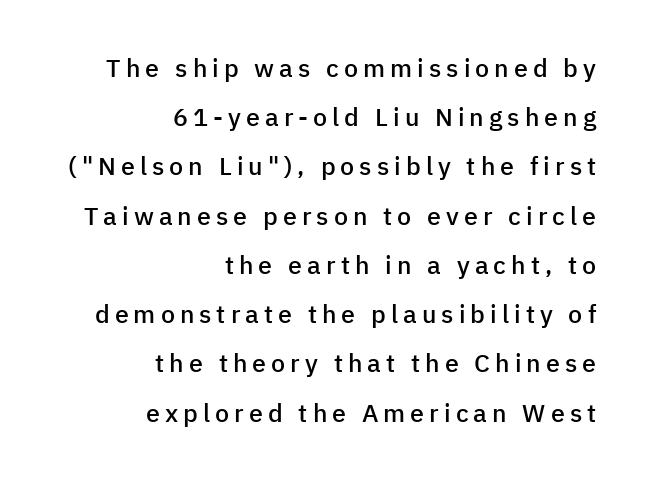
The image shows 25 px text type, upright; set right-aligned, loose line spacing (1.97x), unusually wide letter spacing (+0.2 em), not underlined.
